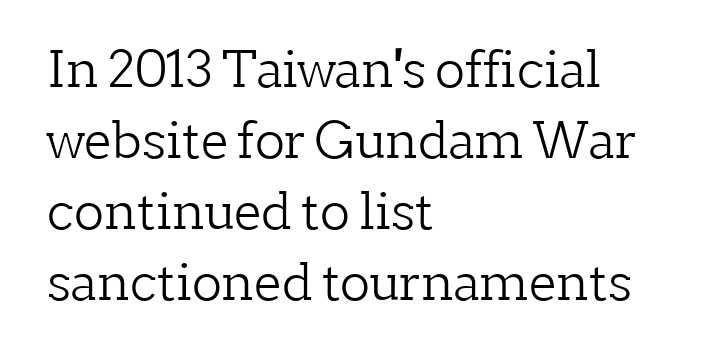
{"serif": "yes", "italic": "no", "bold": "no", "weight": "light", "width": "normal", "stroke_contrast": "low", "x_height": "medium", "monospaced": "no", "underline": "no", "align": "left", "line_spacing": "normal", "line_spacing_ratio": 1.42, "letter_spacing": "normal", "letter_spacing_em": 0.0, "glyph_px": 50}
